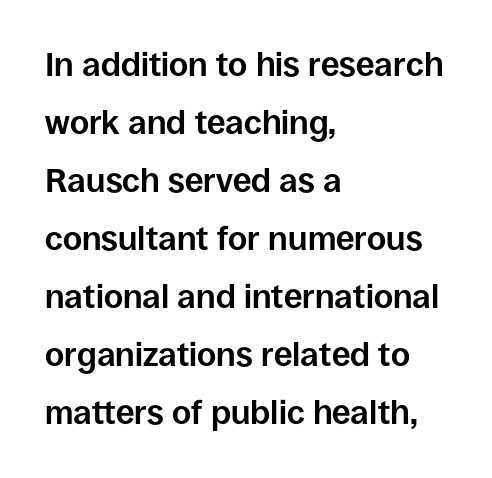
In terms of posture, this sample is upright. What kind of face is this? One without serifs — a sans. Nobody drew a line under any word here. These words are printed bold, with thick strokes throughout. Spacing verdict: proportional, widths tailored to each character. Alignment: flush left.
